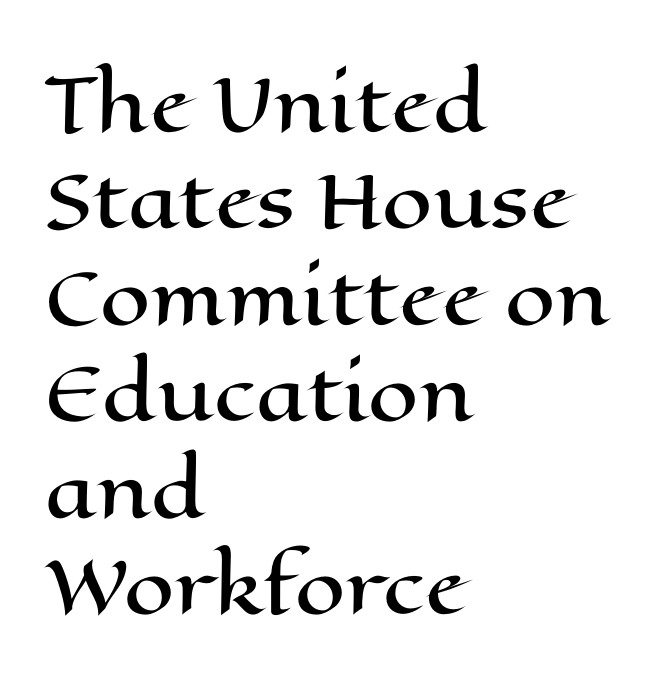
Looks like regular typesetting: each glyph gets only the width it needs. Every row of glyphs begins at an identical x-position on the left. In terms of letterspacing, this is plain default setting. Quick note: not italic, upright.
